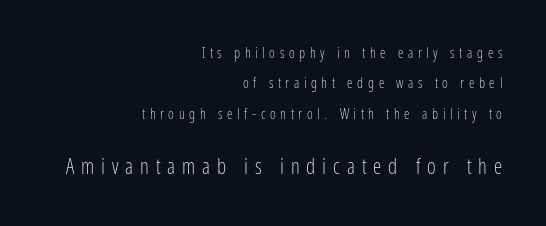
Q: Is the text bold? A: No.
Q: Is the text italic (slanted)? A: No, it is upright.
Q: Is the text underlined? A: No.
Q: How is the paragraph aligned? A: Right-aligned.
Q: Is the spacing between letters normal or unusually wide? A: Unusually wide.
Q: Is the spacing between lines tight, normal or loose? A: Loose.
Q: Which block of text is set in a larger size, the first (top) or the second (bottom)? A: The second (bottom) one.
